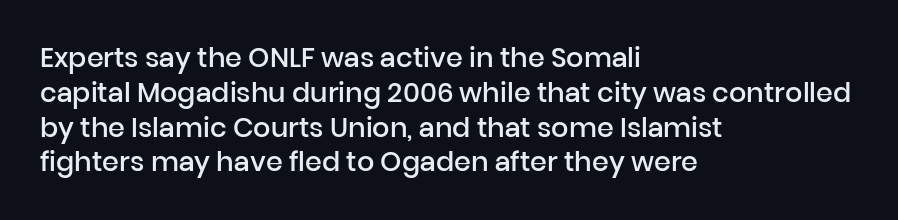
Q: Is the text bold? A: Semi-bold.
Q: Is the text italic (slanted)? A: No, it is upright.
Q: Is the text underlined? A: No.
Q: How is the paragraph aligned? A: Left-aligned.
Q: Is the spacing between letters normal or unusually wide? A: Normal.
Q: Is the spacing between lines tight, normal or loose? A: Normal.
